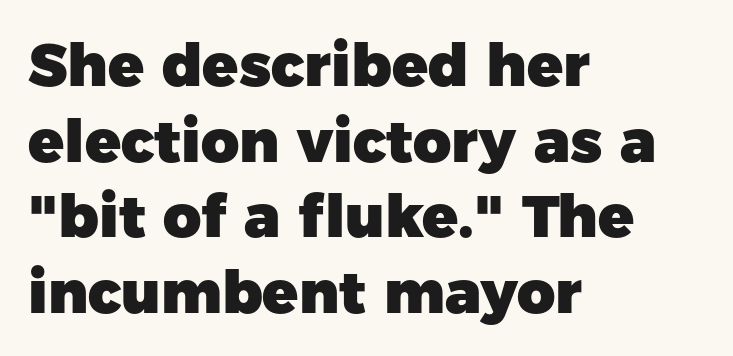
This sample is left-justified, so line endings fall wherever the words run out. The glyphs are unaccompanied by any horizontal stroke below them. No italicization has been applied; the sample stays upright. How are the letters spaced? Ordinarily, with no added tracking.
